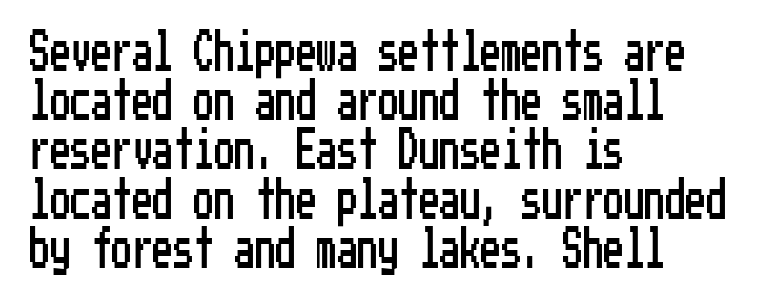
{"serif": "no", "italic": "no", "width": "condensed", "stroke_contrast": "low", "x_height": "medium", "underline": "no", "align": "left", "line_spacing_ratio": 1.2, "letter_spacing": "normal", "letter_spacing_em": 0.0, "glyph_px": 41}
